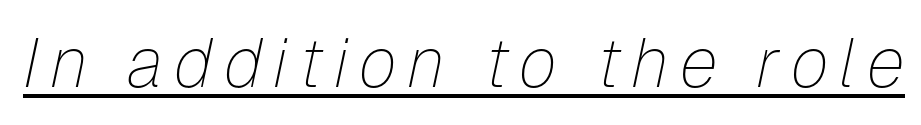
The image shows 69 px thin type, italic (leaning right); set underlined; low stroke contrast and a medium x-height.
